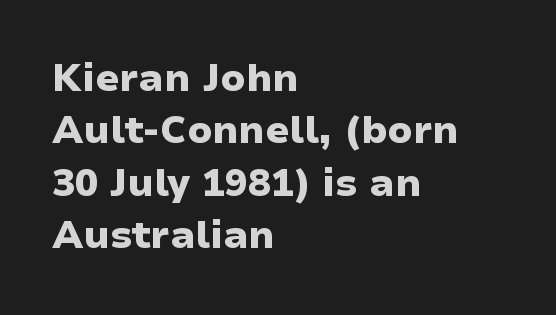
{"serif": "no", "italic": "no", "bold": "yes", "weight": "heavy", "width": "wide", "stroke_contrast": "low", "x_height": "medium", "monospaced": "no", "underline": "no", "align": "left", "line_spacing": "normal", "line_spacing_ratio": 1.38, "letter_spacing": "normal", "letter_spacing_em": 0.0, "glyph_px": 38}
